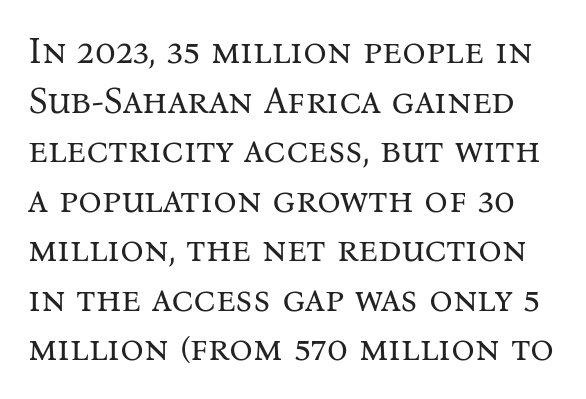
Q: Is the text bold? A: No.
Q: Is the text italic (slanted)? A: No, it is upright.
Q: Is the typeface a serif or a sans-serif typeface? A: Serif.
Q: Is the text underlined? A: No.
Q: Is the spacing between letters normal or unusually wide? A: Normal.
Q: Is the spacing between lines tight, normal or loose? A: Normal.
Q: Width (condensed, normal, or wide)? A: Normal.
Q: Stroke contrast? A: Medium.
Q: x-height? A: Medium.
Q: Monospaced? A: No.
